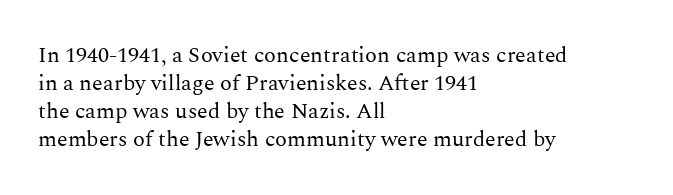
Q: Is the text bold? A: No.
Q: Is the text italic (slanted)? A: No, it is upright.
Q: Is the text underlined? A: No.
Q: How is the paragraph aligned? A: Left-aligned.
Q: Is the spacing between letters normal or unusually wide? A: Normal.
Q: Is the spacing between lines tight, normal or loose? A: Normal.
